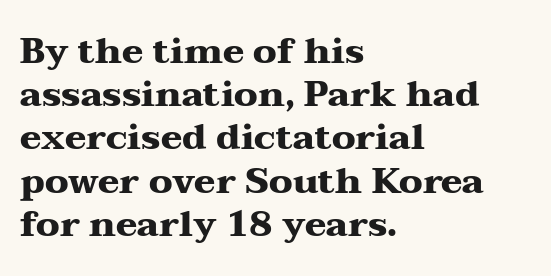
Q: Is the text bold? A: Yes.
Q: Is the text italic (slanted)? A: No, it is upright.
Q: Is the typeface a serif or a sans-serif typeface? A: Serif.
Q: Is the text underlined? A: No.
Q: How is the paragraph aligned? A: Left-aligned.
Q: Is the spacing between letters normal or unusually wide? A: Normal.
Q: Width (condensed, normal, or wide)? A: Wide.
Q: Stroke contrast? A: Medium.
Q: x-height? A: Medium.
Q: Monospaced? A: No.
